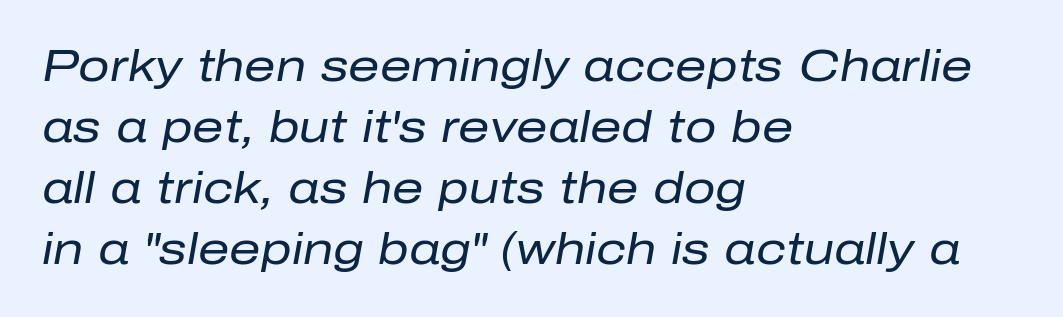
How are the letters spaced? Ordinarily, with no added tracking. If you measured baseline to baseline, you'd find a middling distance. The passage shown is not bold in any degree. Quick note: underline off. These lines were composed using italics.
